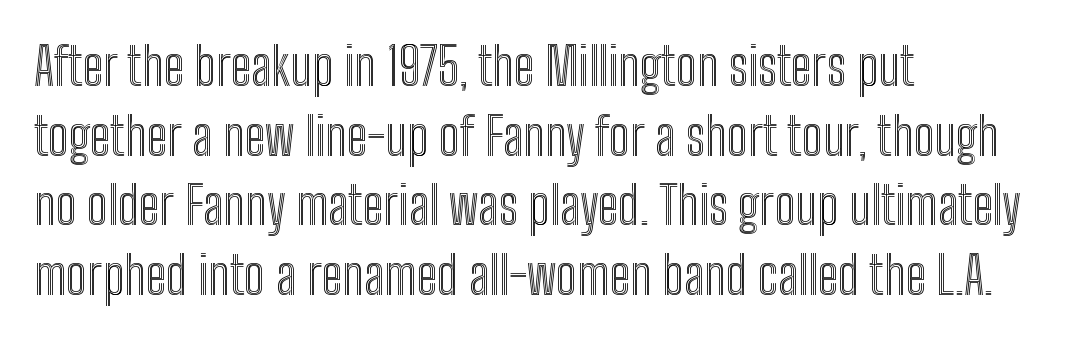
{"italic": "no", "width": "condensed", "x_height": "medium", "monospaced": "no", "underline": "no", "align": "left", "line_spacing": "normal", "line_spacing_ratio": 1.34, "letter_spacing": "normal", "letter_spacing_em": 0.0, "glyph_px": 52}
